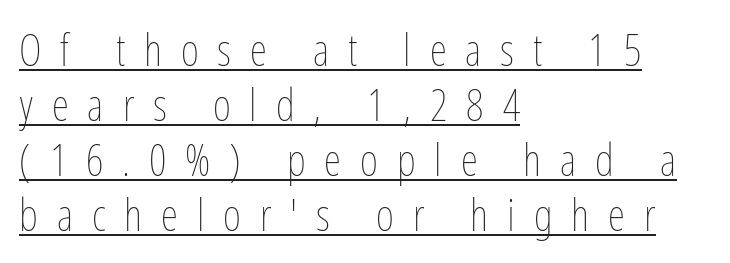
You could only call the tracking loose — the letters float apart. Which margin do the lines hug? The left one — the right edge is uneven. The face used here is proportionally spaced, like ordinary book or web type. Regarding leading, the lines here are spaced in the standard way. Posture: upright roman. The typesetter has applied underlining to the passage shown.
